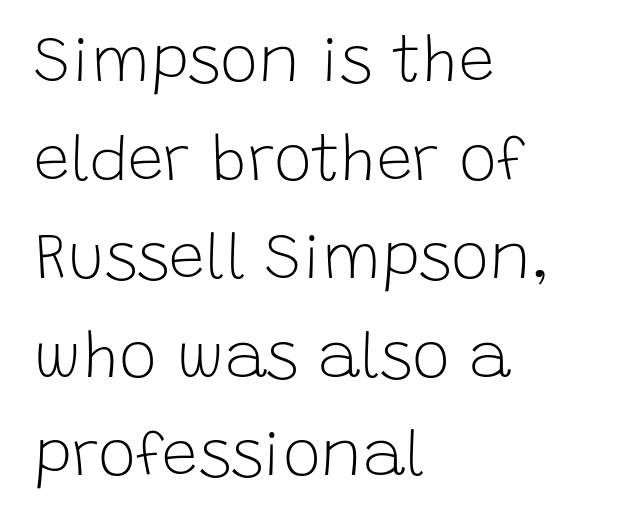
The image shows 64 px light sans-serif type, upright; set left-aligned, normal line spacing (1.54x), normal letter spacing, not underlined; low stroke contrast and a large x-height.
